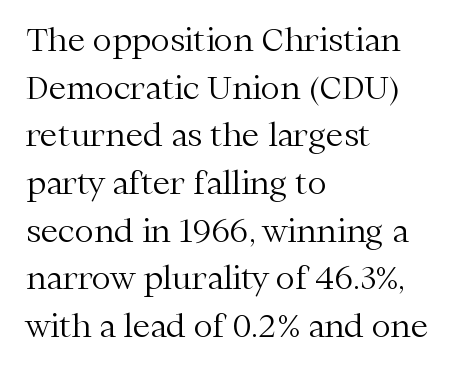
The image shows 32 px light serif type, upright; set left-aligned, normal line spacing (1.49x), normal letter spacing, not underlined; medium stroke contrast and a medium x-height.
